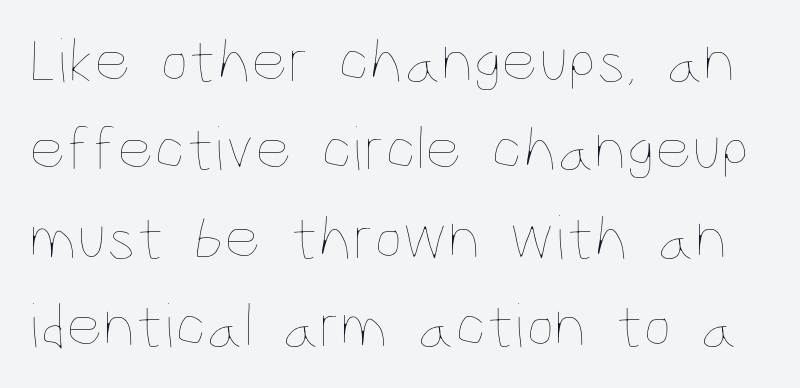
Q: Is the text bold? A: No.
Q: Is the text italic (slanted)? A: No, it is upright.
Q: Is the text underlined? A: No.
Q: Is the spacing between letters normal or unusually wide? A: Normal.
Q: Is the spacing between lines tight, normal or loose? A: Normal.
Q: Width (condensed, normal, or wide)? A: Condensed.
Q: Stroke contrast? A: Low.
Q: x-height? A: Large.
Q: Monospaced? A: No.
